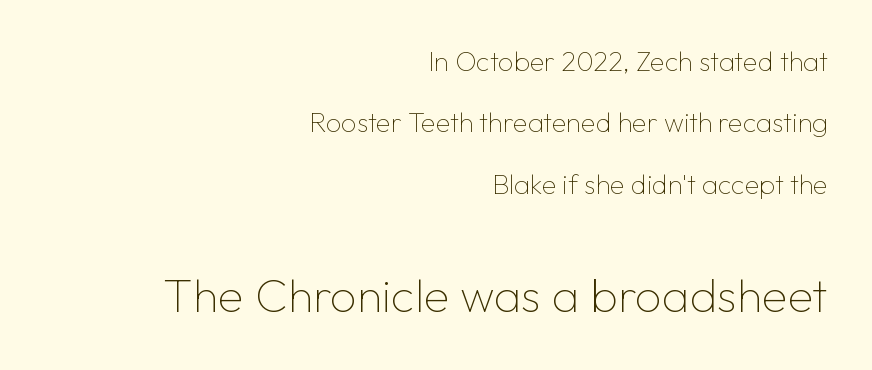
{"serif": "no", "italic": "no", "bold": "no", "weight": "thin", "width": "normal", "stroke_contrast": "low", "x_height": "medium", "monospaced": "no", "underline": "no", "align": "right", "line_spacing": "loose", "line_spacing_ratio": 2.27, "letter_spacing": "normal", "letter_spacing_em": 0.0, "larger_block": "second", "size_ratio": 1.74, "glyph_px": 47}
